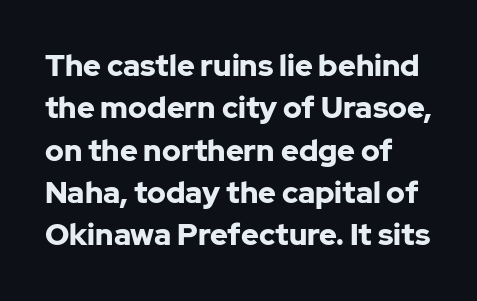
Q: Is the text bold? A: Yes.
Q: Is the text italic (slanted)? A: No, it is upright.
Q: Is the typeface a serif or a sans-serif typeface? A: Sans-serif.
Q: Is the text underlined? A: No.
Q: How is the paragraph aligned? A: Left-aligned.
Q: Is the spacing between letters normal or unusually wide? A: Normal.
Q: Is the spacing between lines tight, normal or loose? A: Normal.
Q: Width (condensed, normal, or wide)? A: Normal.
Q: Stroke contrast? A: Low.
Q: x-height? A: Medium.
Q: Monospaced? A: No.
